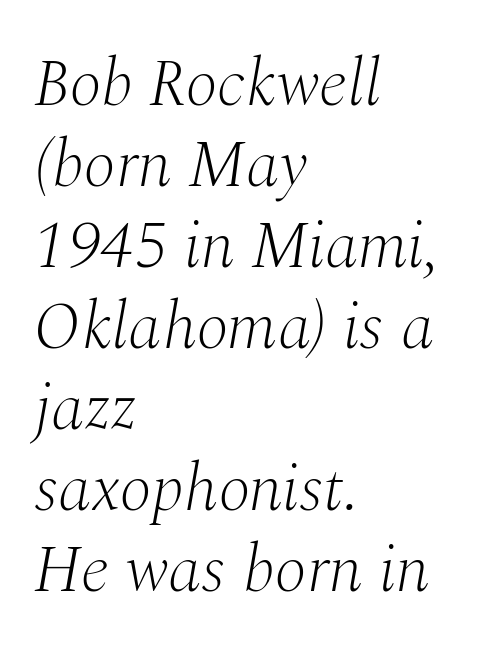
Style check: oblique. The weight would be labelled regular, book, light, or lighter still. Do the characters align in a grid? No, the font is proportional. Type style note: has serifs. The passage is arranged the way most books set body copy — flush left. Only glyphs here, with clear space below each row.
